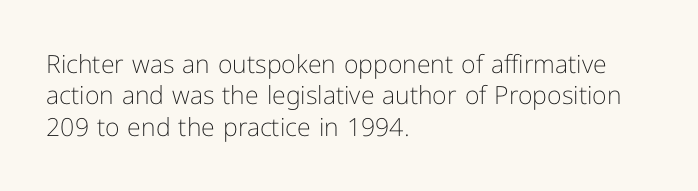
The image shows 25 px text type, upright; set left-aligned, normal line spacing (1.26x), normal letter spacing, not underlined.
